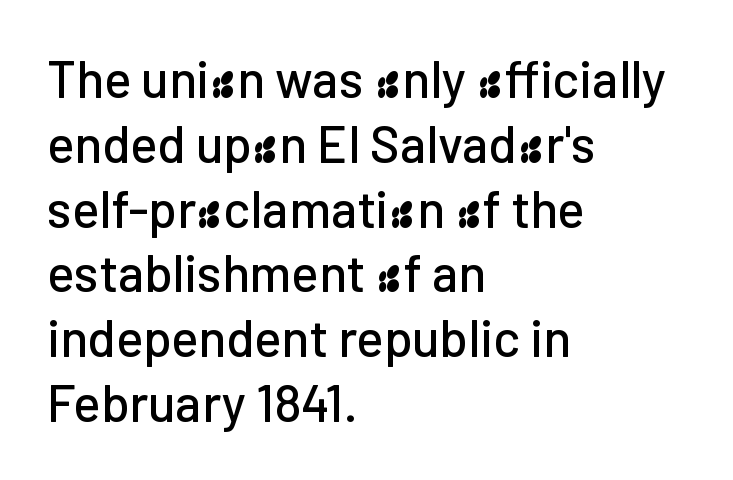
{"serif": "no", "italic": "no", "width": "normal", "stroke_contrast": "low", "x_height": "medium", "monospaced": "no", "underline": "no", "align": "left", "line_spacing": "normal", "line_spacing_ratio": 1.27, "letter_spacing": "normal", "letter_spacing_em": 0.0, "glyph_px": 51}
